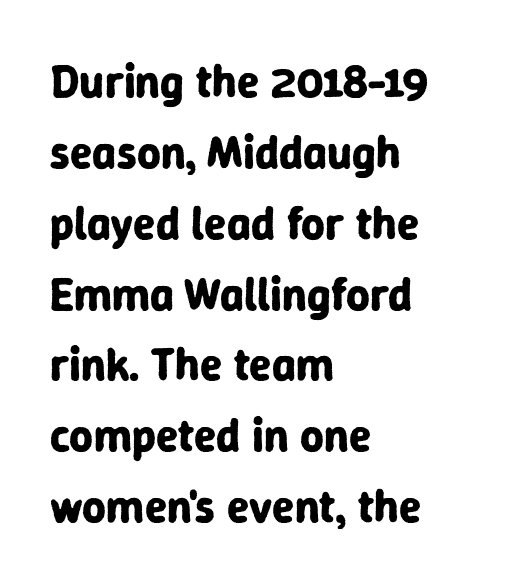
What weight is shown? A full bold with thick strokes. Here the glyphs are tracked normally, forming tight word shapes. The letters carry no serifs — their stems end cleanly without finishing strokes. The rag falls on the right side of this text block.
